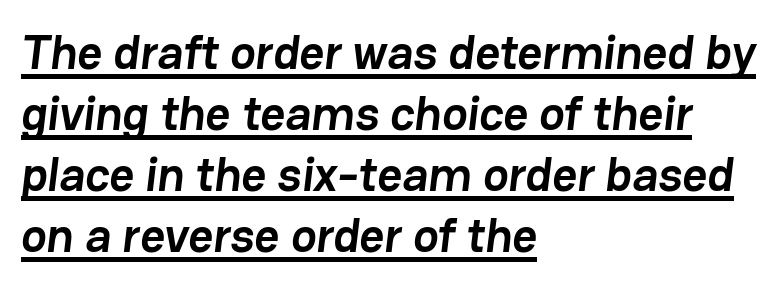
Every letter is thick-stroked: bold, no question. This sample is left-justified, so line endings fall wherever the words run out. Is this a fixed-width face? No — the glyphs have proportional, varying widths. Honestly, the letter spacing is just normal — you wouldn't notice it. Letterform terminals end flat and unadorned throughout the passage. A continuous stroke trails under the words, as in a hyperlink.
